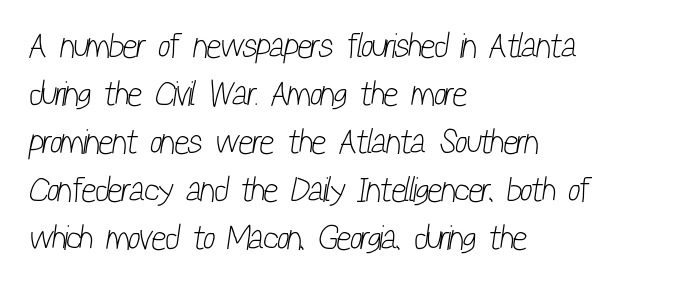
Q: Is the text bold? A: No.
Q: Is the typeface a serif or a sans-serif typeface? A: Sans-serif.
Q: Is the text underlined? A: No.
Q: How is the paragraph aligned? A: Left-aligned.
Q: Is the spacing between letters normal or unusually wide? A: Normal.
Q: Is the spacing between lines tight, normal or loose? A: Normal.
Q: Width (condensed, normal, or wide)? A: Condensed.
Q: Stroke contrast? A: Low.
Q: x-height? A: Medium.
Q: Monospaced? A: No.
